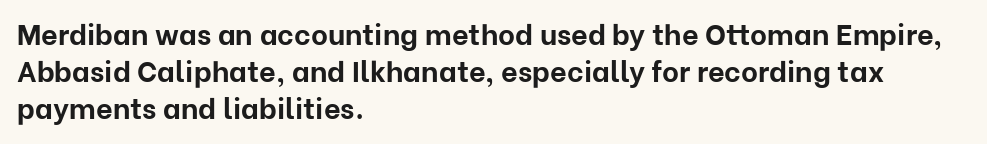
Honestly, there is no underline to notice here at all. Every character sits straight up, as roman type does. Spacing verdict: proportional, widths tailored to each character. Between one letter and the next there's only the usual sliver of space. Strokes here are thick enough to call this a true bold. Each letter's strokes conclude bluntly, with no projecting serifs.
